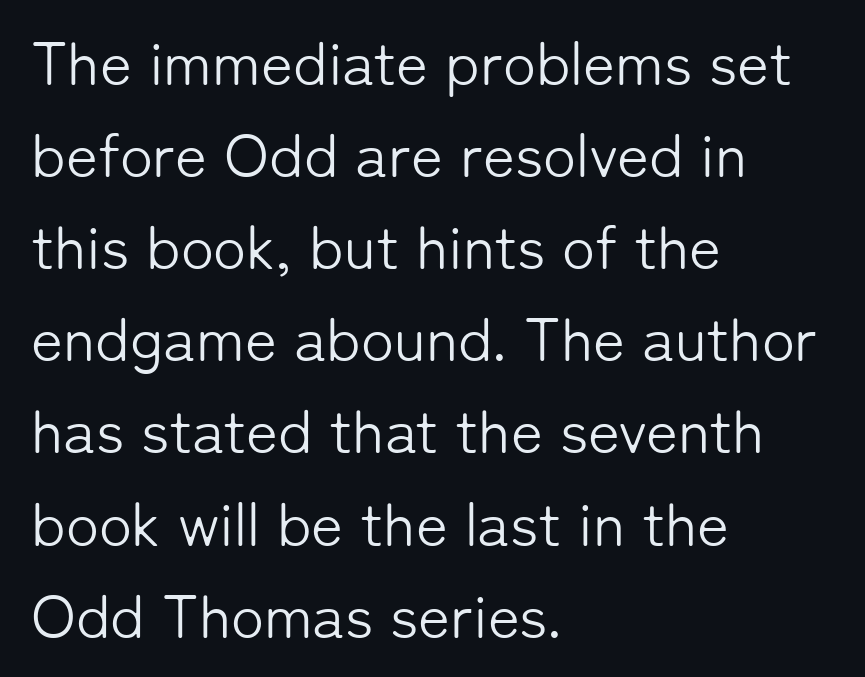
The image shows 61 px light sans-serif type, upright; set left-aligned, normal line spacing (1.51x), normal letter spacing, not underlined; low stroke contrast and a medium x-height.
